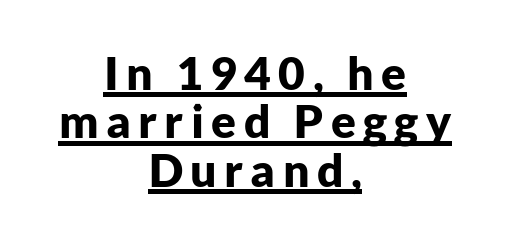
Q: Is the text bold? A: Yes.
Q: Is the text italic (slanted)? A: No, it is upright.
Q: Is the typeface a serif or a sans-serif typeface? A: Sans-serif.
Q: Is the text underlined? A: Yes.
Q: How is the paragraph aligned? A: Centered.
Q: Is the spacing between lines tight, normal or loose? A: Tight.
Q: Width (condensed, normal, or wide)? A: Normal.
Q: Stroke contrast? A: Low.
Q: x-height? A: Medium.
Q: Monospaced? A: No.
